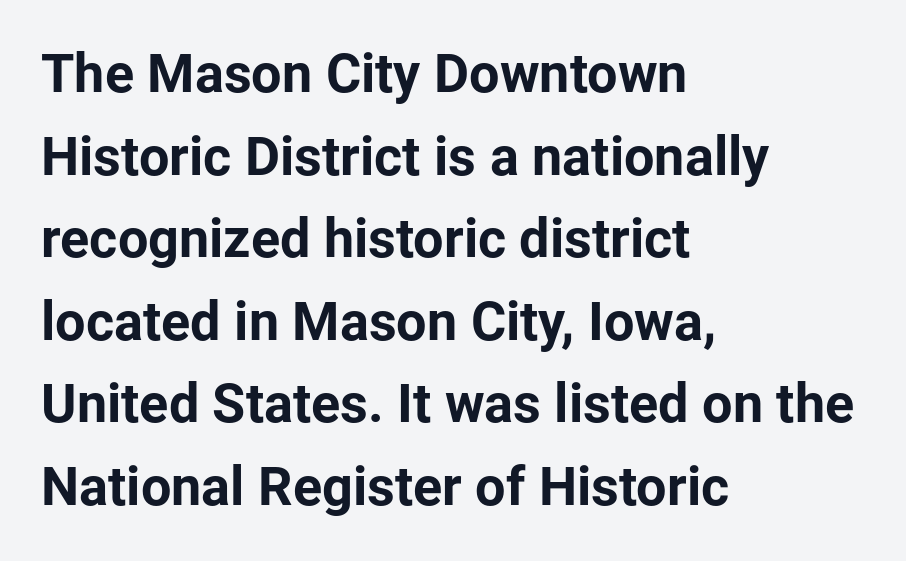
The image shows 54 px bold sans-serif type, upright; set left-aligned, normal line spacing (1.53x), normal letter spacing, not underlined; low stroke contrast and a medium x-height.
